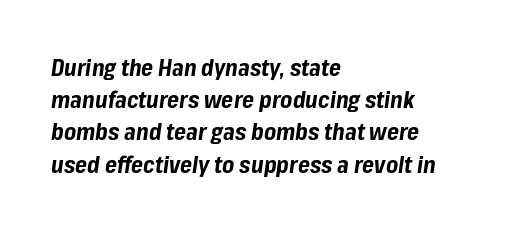
The image shows 23 px bold type, italic (leaning right); set left-aligned, normal line spacing (1.4x), normal letter spacing, not underlined.
